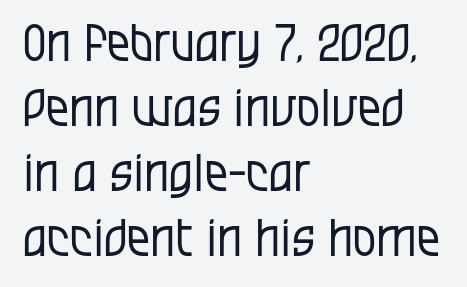
The image shows 52 px regular-weight, condensed sans-serif type, upright; set left-aligned, normal line spacing (1.25x), normal letter spacing, not underlined; low stroke contrast and a large x-height.
